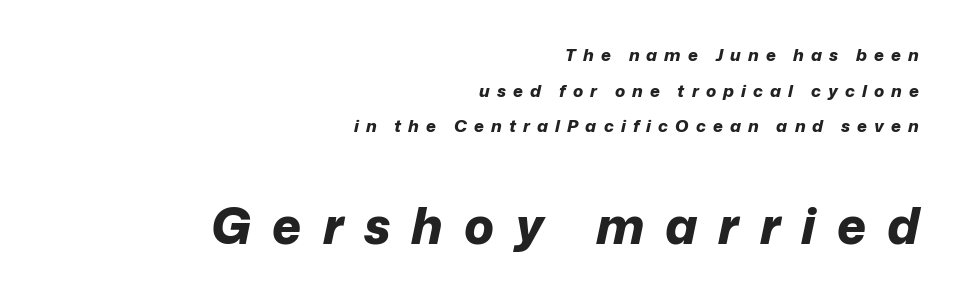
{"italic": "yes", "lean": "right", "slant_degrees": 12, "bold": "yes", "weight": "bold", "width": "normal", "stroke_contrast": "low", "x_height": "medium", "monospaced": "no", "underline": "no", "align": "right", "line_spacing": "loose", "line_spacing_ratio": 2.1, "letter_spacing": "wide", "letter_spacing_em": 0.42, "larger_block": "second", "size_ratio": 2.94, "glyph_px": 50}
